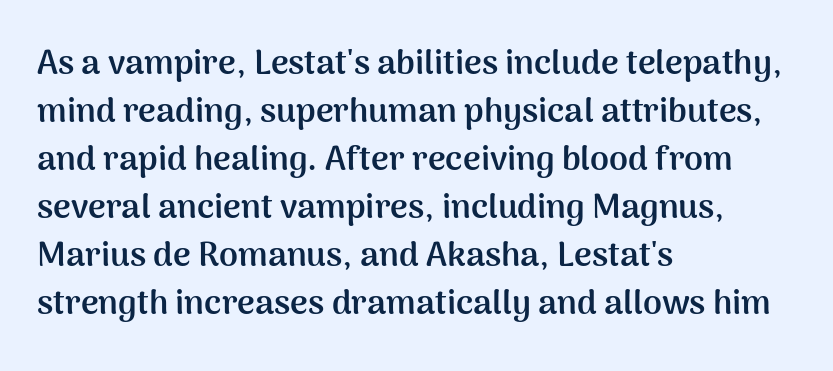
Q: Is the text bold? A: Yes.
Q: Is the text italic (slanted)? A: No, it is upright.
Q: Is the typeface a serif or a sans-serif typeface? A: Sans-serif.
Q: Is the text underlined? A: No.
Q: How is the paragraph aligned? A: Left-aligned.
Q: Is the spacing between letters normal or unusually wide? A: Normal.
Q: Is the spacing between lines tight, normal or loose? A: Normal.
Q: Width (condensed, normal, or wide)? A: Normal.
Q: Stroke contrast? A: Medium.
Q: x-height? A: Medium.
Q: Monospaced? A: No.
